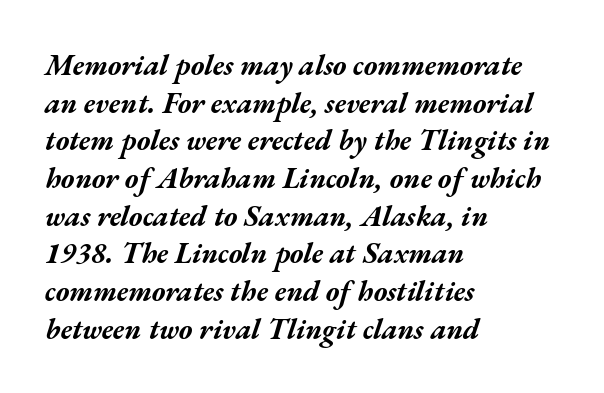
Q: Is the text bold? A: Yes.
Q: Is the text italic (slanted)? A: Yes, it leans right by about 17 degrees.
Q: Is the text underlined? A: No.
Q: How is the paragraph aligned? A: Left-aligned.
Q: Is the spacing between letters normal or unusually wide? A: Normal.
Q: Is the spacing between lines tight, normal or loose? A: Normal.
Q: Width (condensed, normal, or wide)? A: Wide.
Q: Stroke contrast? A: Medium.
Q: x-height? A: Medium.
Q: Monospaced? A: No.
